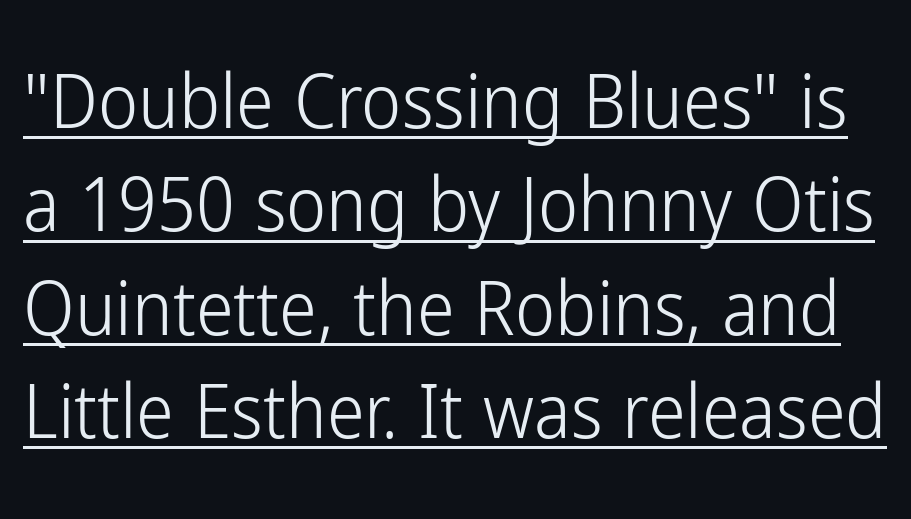
Q: Is the text bold? A: No.
Q: Is the text italic (slanted)? A: No, it is upright.
Q: Is the typeface a serif or a sans-serif typeface? A: Sans-serif.
Q: Is the text underlined? A: Yes.
Q: Is the spacing between letters normal or unusually wide? A: Normal.
Q: Is the spacing between lines tight, normal or loose? A: Normal.
Q: Width (condensed, normal, or wide)? A: Condensed.
Q: Stroke contrast? A: Low.
Q: x-height? A: Medium.
Q: Monospaced? A: No.
